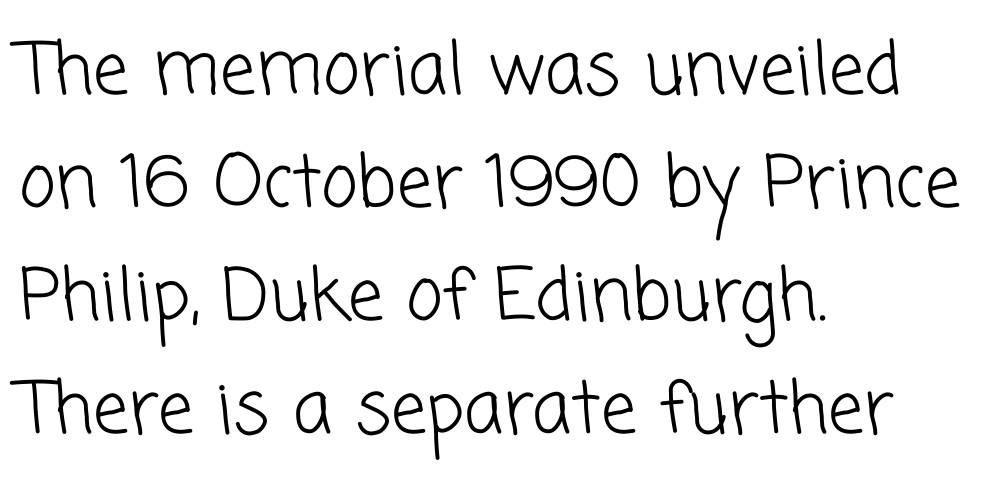
Teacher's note: observe the even left margin — that is flush-left alignment. These lines are rendered in a variable-pitch font. The line-height multiplier appears to be the usual default. The text was rendered using a sans face with plain stroke endings. The typeface has the unassuming heft of standard copy or less. A clean baseline with only descenders dipping below it.
